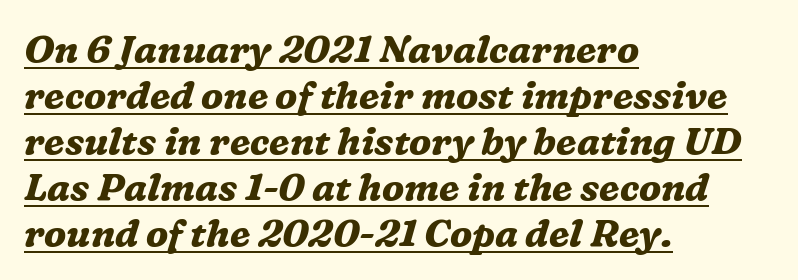
{"serif": "yes", "italic": "yes", "lean": "right", "slant_degrees": 16, "bold": "yes", "weight": "bold", "width": "normal", "stroke_contrast": "medium", "x_height": "medium", "monospaced": "no", "underline": "yes", "align": "left", "line_spacing_ratio": 1.21, "letter_spacing": "normal", "letter_spacing_em": 0.0, "glyph_px": 38}
